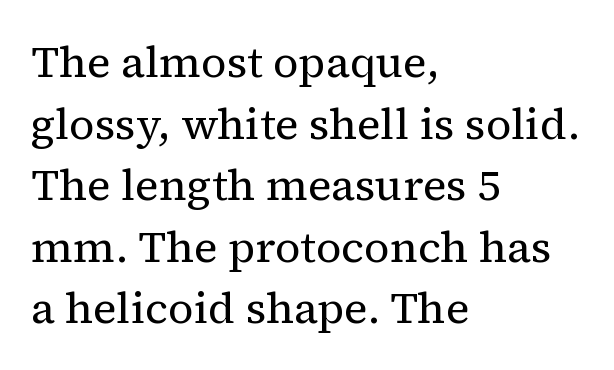
{"serif": "yes", "italic": "no", "bold": "no", "weight": "regular", "width": "normal", "stroke_contrast": "medium", "x_height": "medium", "monospaced": "no", "underline": "no", "align": "left", "line_spacing": "normal", "line_spacing_ratio": 1.4, "letter_spacing": "normal", "letter_spacing_em": 0.0, "glyph_px": 44}
